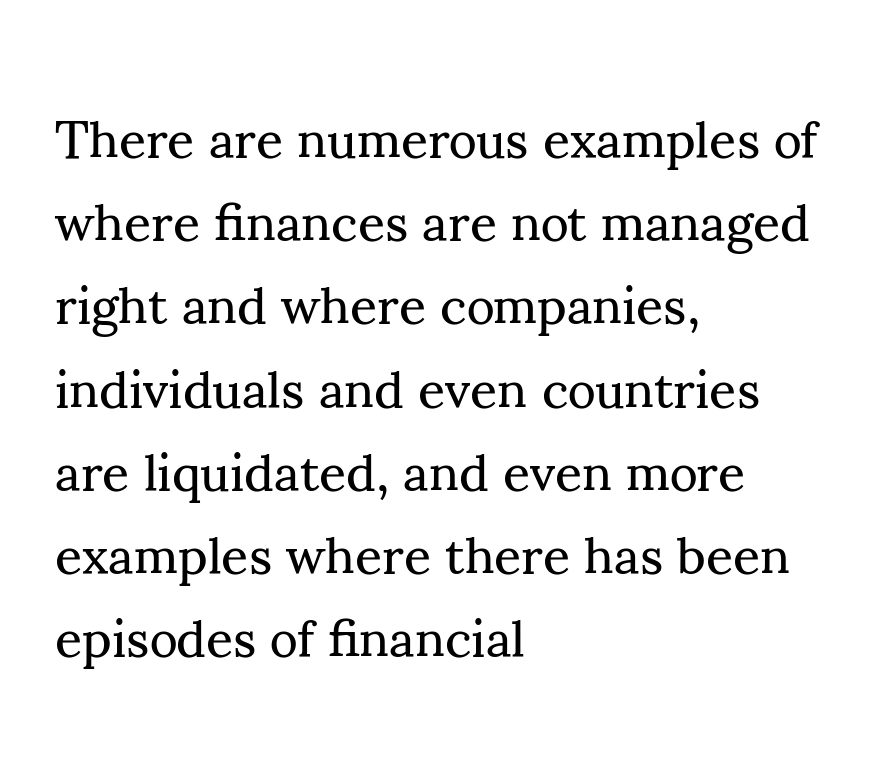
Q: Is the text bold? A: No.
Q: Is the text italic (slanted)? A: No, it is upright.
Q: Is the typeface a serif or a sans-serif typeface? A: Serif.
Q: Is the text underlined? A: No.
Q: How is the paragraph aligned? A: Left-aligned.
Q: Is the spacing between letters normal or unusually wide? A: Normal.
Q: Is the spacing between lines tight, normal or loose? A: Normal.
Q: Width (condensed, normal, or wide)? A: Normal.
Q: Stroke contrast? A: Medium.
Q: x-height? A: Small.
Q: Monospaced? A: No.
